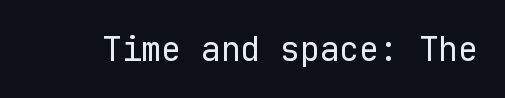
{"serif": "no", "italic": "no", "bold": "no", "weight": "regular", "width": "normal", "stroke_contrast": "low", "x_height": "medium", "monospaced": "yes", "underline": "no", "letter_spacing": "normal", "letter_spacing_em": 0.0, "glyph_px": 33}
